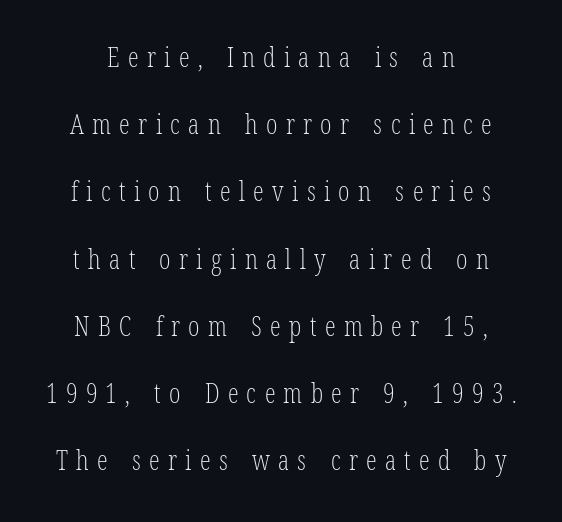
The image shows 27 px text type, upright; set centered, loose line spacing (2.49x), unusually wide letter spacing (+0.31 em), not underlined.
